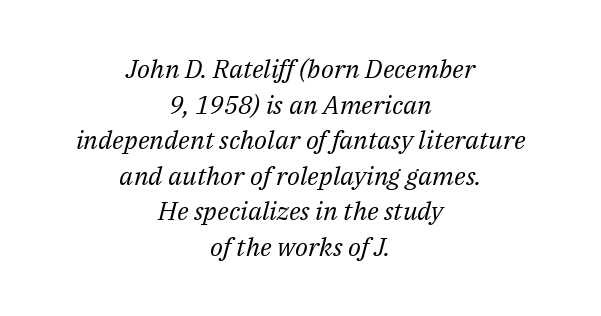
The image shows 26 px text type, italic (leaning right); set centered, normal line spacing (1.37x), normal letter spacing, not underlined.
